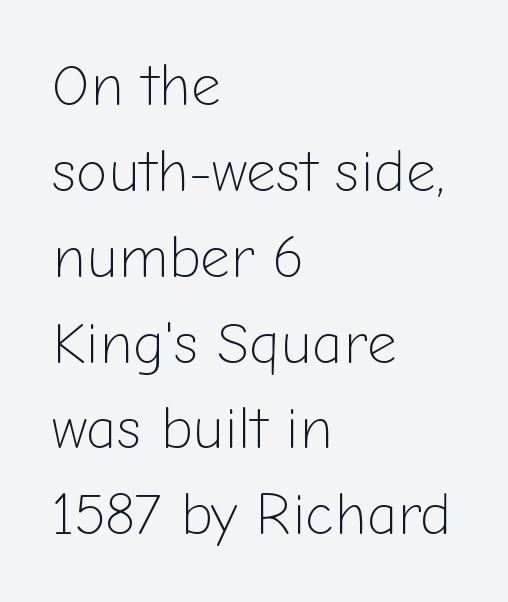
Q: Is the text bold? A: No.
Q: Is the text italic (slanted)? A: No, it is upright.
Q: Is the typeface a serif or a sans-serif typeface? A: Sans-serif.
Q: Is the text underlined? A: No.
Q: How is the paragraph aligned? A: Left-aligned.
Q: Is the spacing between letters normal or unusually wide? A: Normal.
Q: Is the spacing between lines tight, normal or loose? A: Normal.
Q: Width (condensed, normal, or wide)? A: Normal.
Q: Stroke contrast? A: Low.
Q: x-height? A: Medium.
Q: Monospaced? A: No.
